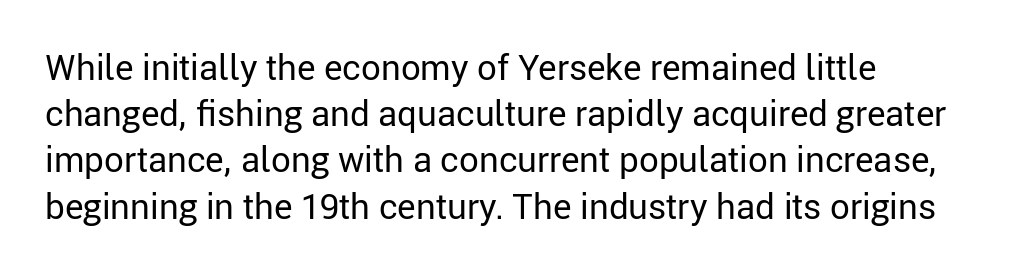
Q: Is the text bold? A: No.
Q: Is the text italic (slanted)? A: No, it is upright.
Q: Is the typeface a serif or a sans-serif typeface? A: Sans-serif.
Q: Is the text underlined? A: No.
Q: Is the spacing between letters normal or unusually wide? A: Normal.
Q: Is the spacing between lines tight, normal or loose? A: Normal.
Q: Width (condensed, normal, or wide)? A: Normal.
Q: Stroke contrast? A: Low.
Q: x-height? A: Medium.
Q: Monospaced? A: No.
